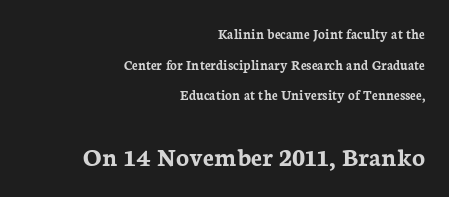
The image shows 27 px bold type, upright; set right-aligned, loose line spacing (2.19x), normal letter spacing, not underlined; the second (bottom) block is 1.93x larger.
